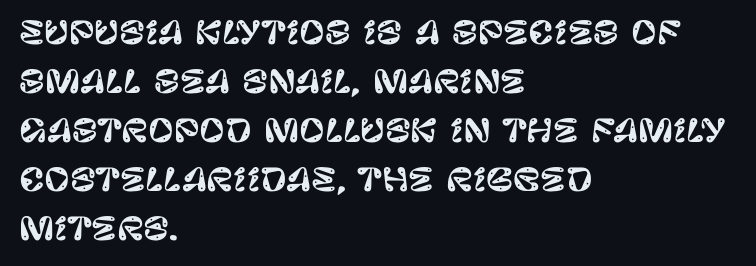
{"serif": "no", "width": "normal", "stroke_contrast": "low", "x_height": "large", "monospaced": "no", "underline": "no", "align": "left", "line_spacing": "normal", "line_spacing_ratio": 1.58, "letter_spacing": "normal", "letter_spacing_em": 0.0, "glyph_px": 31}
